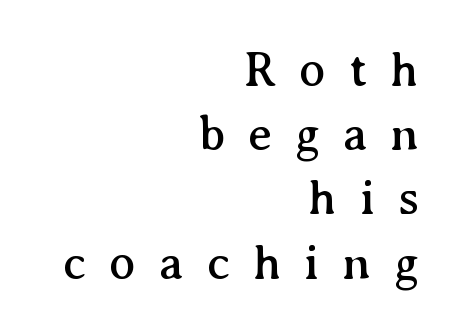
Varying glyph widths throughout — classic text-font behaviour. The tracking jumps out immediately: characters are airy and widely separated. Nope, not italic — everything's standing straight. The setting favours the right margin, as signatures and pull-quotes sometimes do. The face used here is seriffed, in the tradition of book romans.
